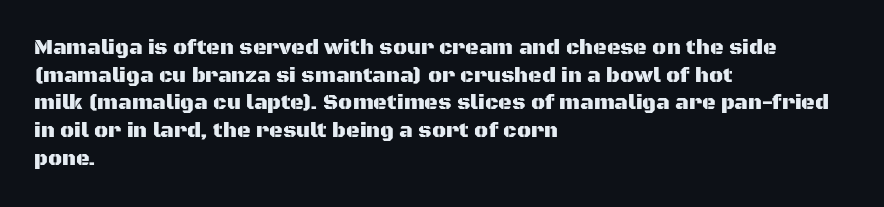
Q: Is the text italic (slanted)? A: No, it is upright.
Q: Is the text underlined? A: No.
Q: How is the paragraph aligned? A: Left-aligned.
Q: Is the spacing between letters normal or unusually wide? A: Normal.
Q: Is the spacing between lines tight, normal or loose? A: Normal.
